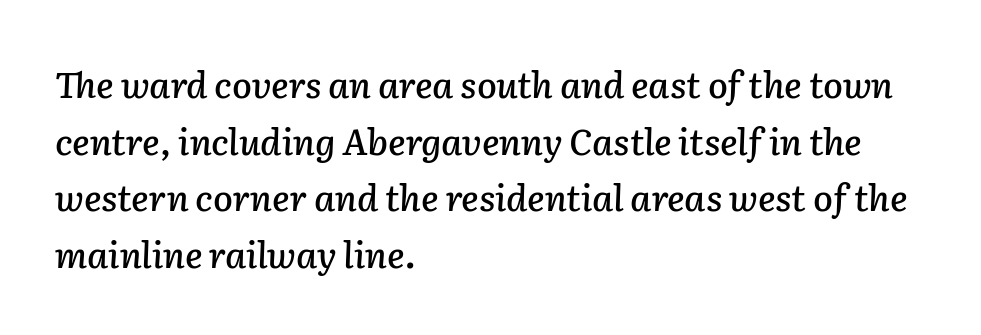
{"italic": "yes", "lean": "right", "slant_degrees": 2, "width": "normal", "stroke_contrast": "low", "x_height": "medium", "monospaced": "no", "underline": "no", "align": "left", "line_spacing": "normal", "line_spacing_ratio": 1.57, "letter_spacing": "normal", "letter_spacing_em": 0.0, "glyph_px": 36}
